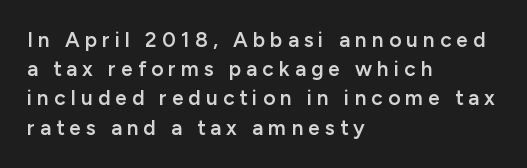
The image shows 21 px text type, upright; set left-aligned, normal line spacing (1.39x), unusually wide letter spacing (+0.24 em), not underlined.
